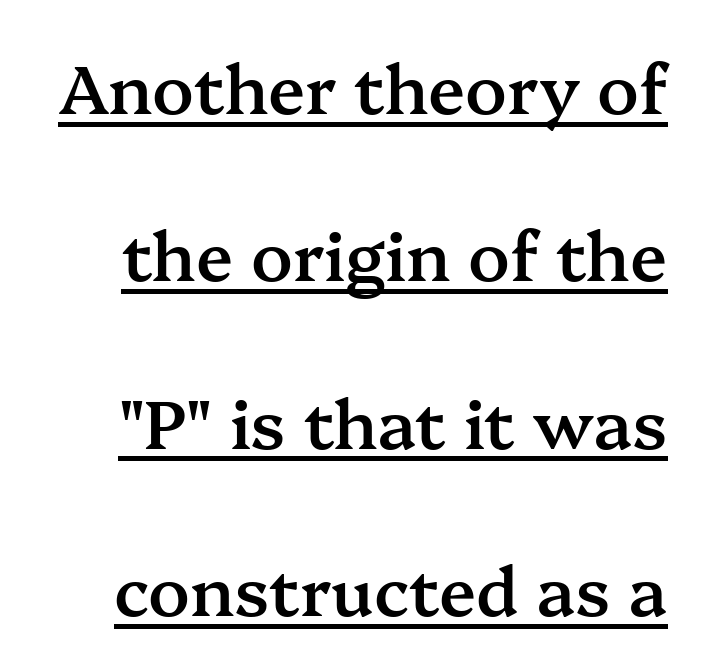
{"serif": "yes", "italic": "no", "bold": "semi", "weight": "semibold", "width": "normal", "stroke_contrast": "medium", "x_height": "medium", "monospaced": "no", "underline": "yes", "line_spacing": "loose", "line_spacing_ratio": 2.46, "letter_spacing": "normal", "letter_spacing_em": 0.0, "glyph_px": 68}
